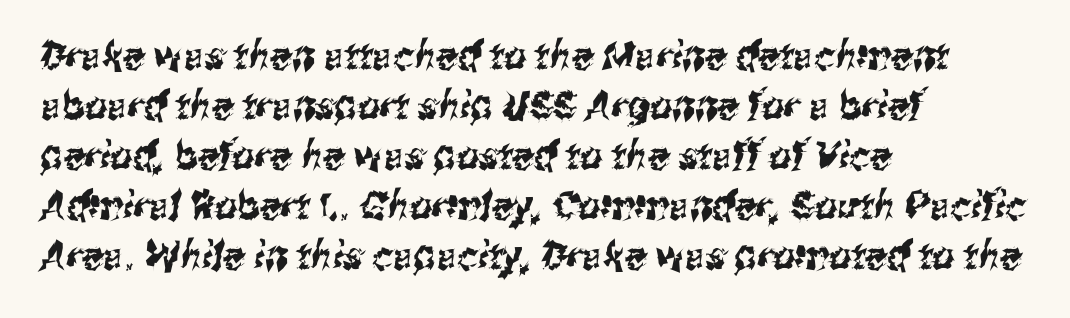
The image shows 39 px condensed sans-serif type; set left-aligned, normal line spacing (1.28x), normal letter spacing, not underlined; medium stroke contrast and a medium x-height.
